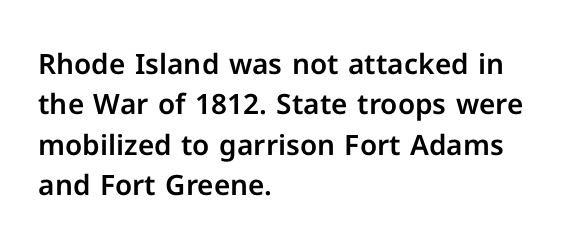
{"serif": "no", "italic": "no", "width": "normal", "stroke_contrast": "low", "x_height": "medium", "monospaced": "no", "underline": "no", "align": "left", "line_spacing": "normal", "line_spacing_ratio": 1.44, "letter_spacing": "normal", "letter_spacing_em": 0.0, "glyph_px": 28}
